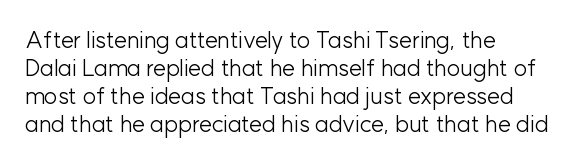
Every stem runs plumb, perpendicular to the baseline. Layout note: lines flush left. Decoration check: the copy has no underline. Short note: letters normally spaced.
